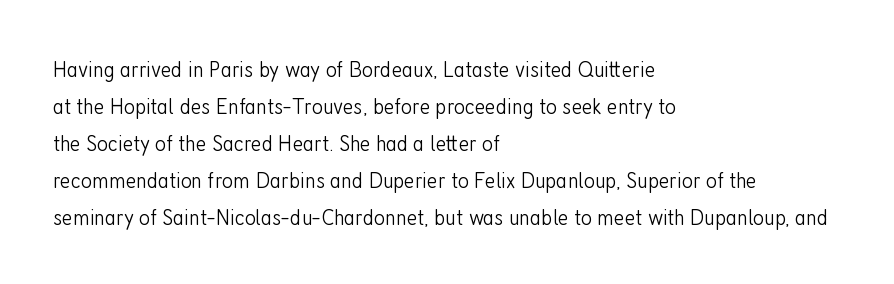
The image shows 24 px text type, upright; set left-aligned, normal line spacing (1.54x), normal letter spacing, not underlined.
